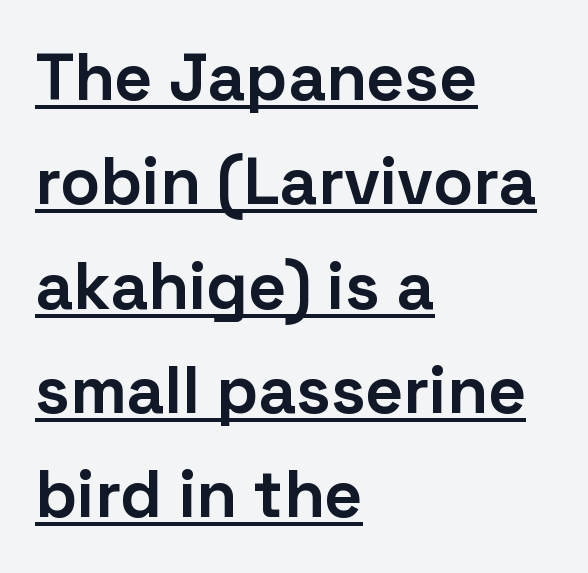
The image shows 66 px bold sans-serif type, upright; set left-aligned, normal line spacing (1.58x), normal letter spacing, underlined; low stroke contrast and a medium x-height.
